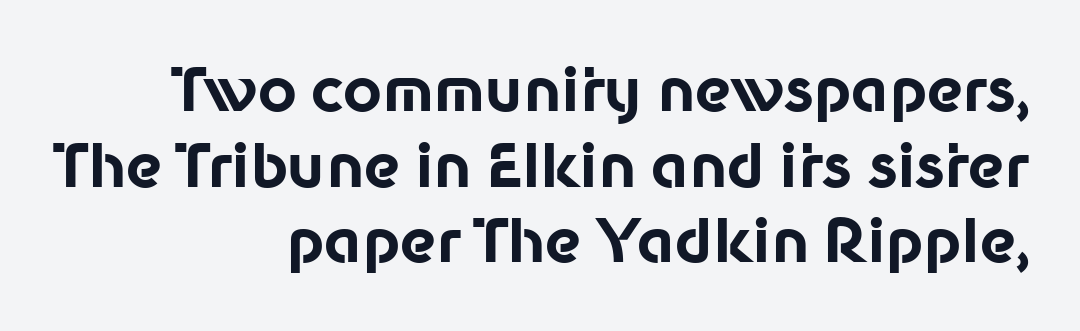
{"serif": "no", "italic": "no", "bold": "yes", "weight": "bold", "width": "normal", "stroke_contrast": "low", "x_height": "medium", "monospaced": "no", "underline": "no", "align": "right", "line_spacing": "normal", "line_spacing_ratio": 1.26, "letter_spacing": "normal", "letter_spacing_em": 0.0, "glyph_px": 60}
